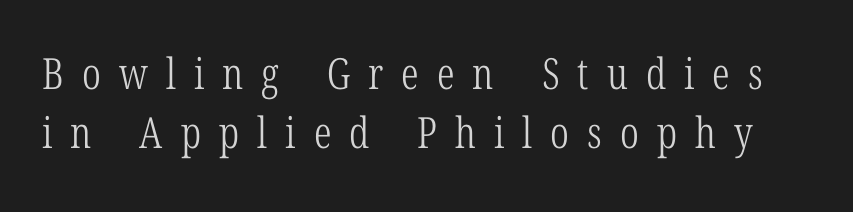
The image shows 43 px light, condensed serif type, upright; set normal line spacing (1.37x), unusually wide letter spacing (+0.42 em), not underlined; low stroke contrast and a medium x-height.
